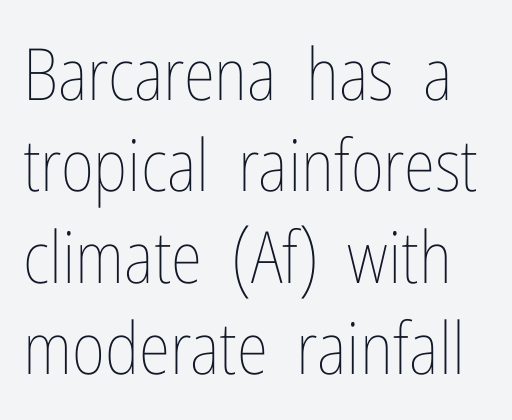
The image shows 72 px thin, condensed type, upright; set normal line spacing (1.27x), normal letter spacing, not underlined; low stroke contrast and a medium x-height.
